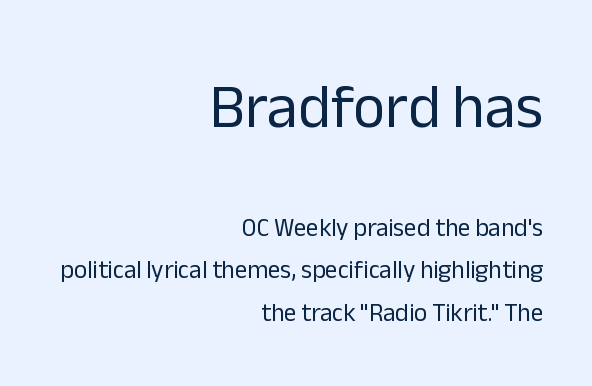
Vertical strokes here are truly vertical. The passage shown is typeset with a sans-serif family. The strokes carry an ordinary text weight at most. Just letters on the line, the space beneath them empty. The first block has been scaled up relative to the second. Whoever set this chose a conventional vertical rhythm.
